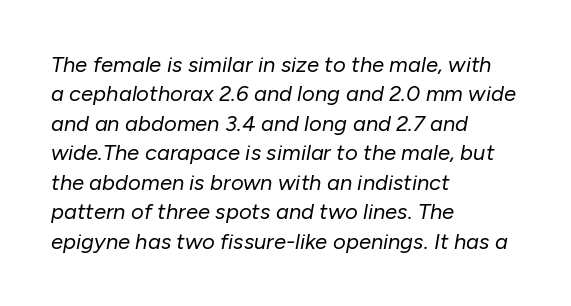
Q: Is the text bold? A: No.
Q: Is the text italic (slanted)? A: Yes, it leans right by about 10 degrees.
Q: Is the text underlined? A: No.
Q: How is the paragraph aligned? A: Left-aligned.
Q: Is the spacing between letters normal or unusually wide? A: Normal.
Q: Is the spacing between lines tight, normal or loose? A: Normal.
